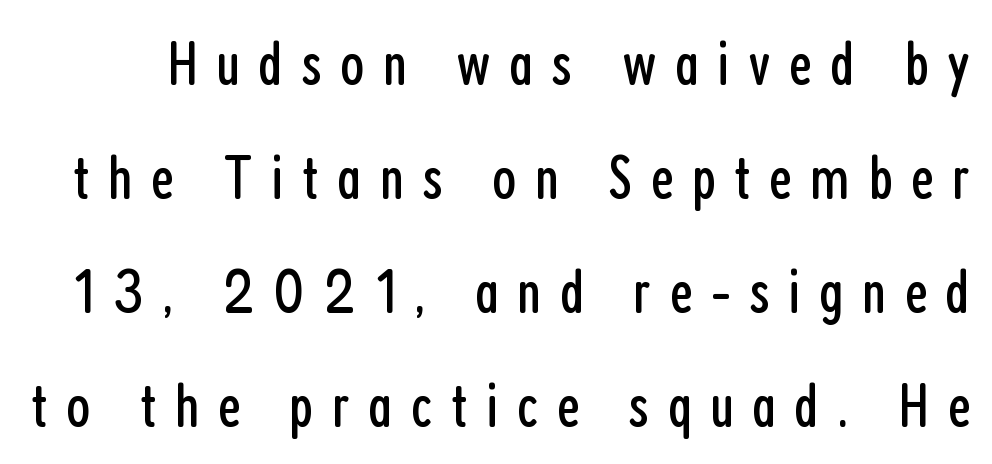
The image shows 63 px regular-weight, condensed sans-serif type, upright; set line spacing 1.81x, unusually wide letter spacing (+0.29 em), not underlined; low stroke contrast and a medium x-height.
